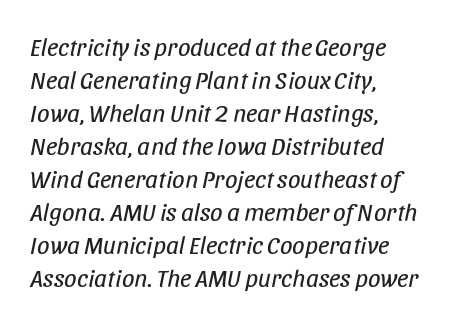
The image shows 25 px text type, italic (leaning right); set left-aligned, normal line spacing (1.32x), normal letter spacing, not underlined.
